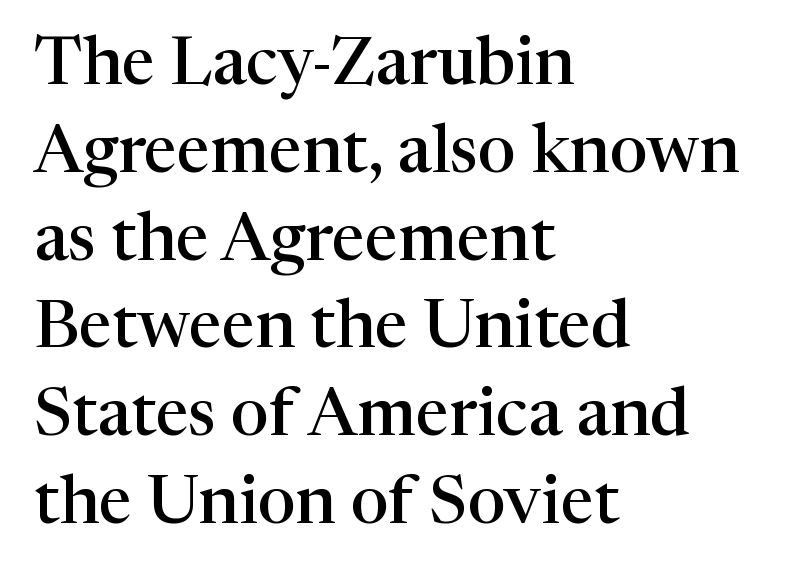
How are the letters spaced? Ordinarily, with no added tracking. Do the characters align in a grid? No, the font is proportional. Is there any slant? The stems are plumb. Honestly, there is no underline to notice here at all. Weight check: semibold — heavier than regular, not quite bold. Every row of glyphs begins at an identical x-position on the left.
